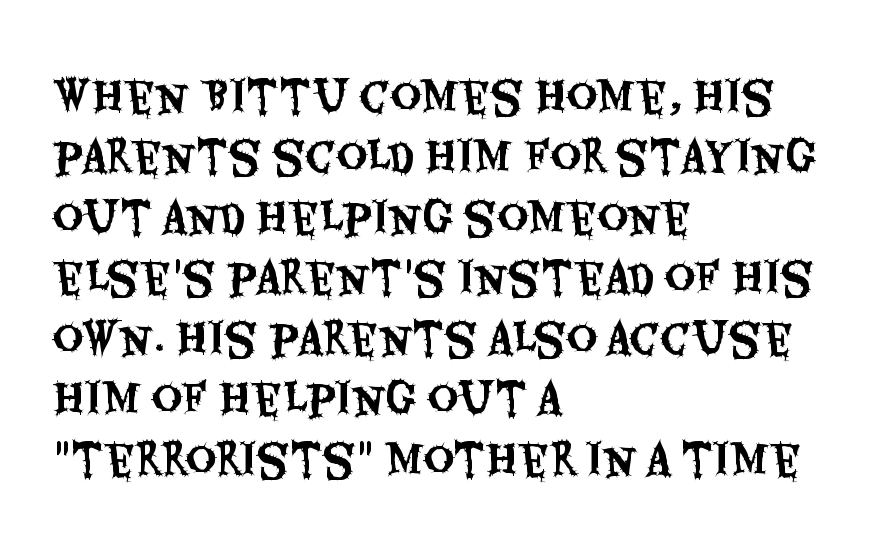
{"serif": "no", "italic": "no", "width": "condensed", "stroke_contrast": "medium", "x_height": "large", "monospaced": "no", "underline": "no", "align": "left", "line_spacing": "normal", "line_spacing_ratio": 1.44, "letter_spacing": "normal", "letter_spacing_em": 0.0, "glyph_px": 42}
